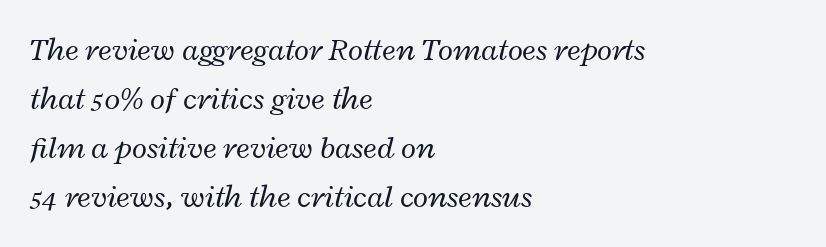
Q: Is the text bold? A: No.
Q: Is the text italic (slanted)? A: Yes, it leans right by about 12 degrees.
Q: Is the text underlined? A: No.
Q: How is the paragraph aligned? A: Left-aligned.
Q: Is the spacing between letters normal or unusually wide? A: Normal.
Q: Is the spacing between lines tight, normal or loose? A: Normal.
Q: Width (condensed, normal, or wide)? A: Wide.
Q: Stroke contrast? A: Low.
Q: x-height? A: Medium.
Q: Monospaced? A: No.
